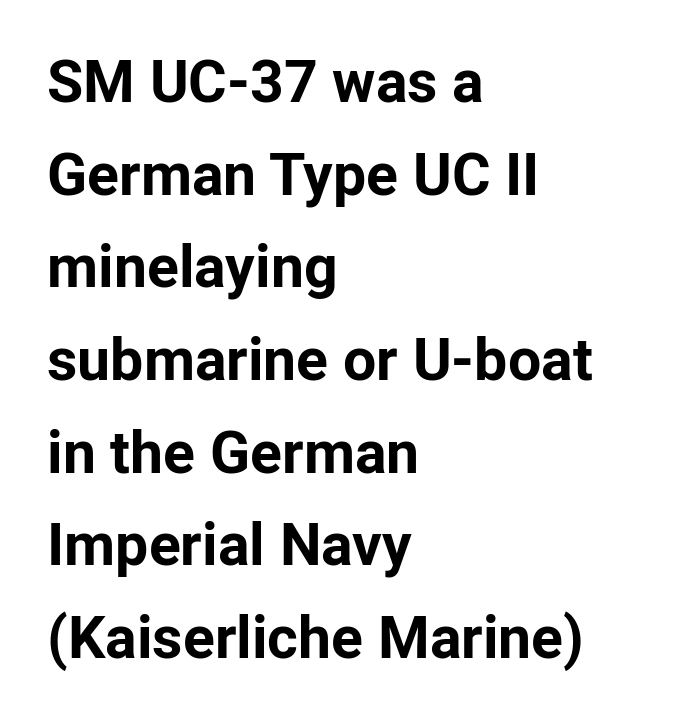
The image shows 59 px bold sans-serif type, upright; set left-aligned, normal line spacing (1.57x), normal letter spacing, not underlined; low stroke contrast and a medium x-height.
